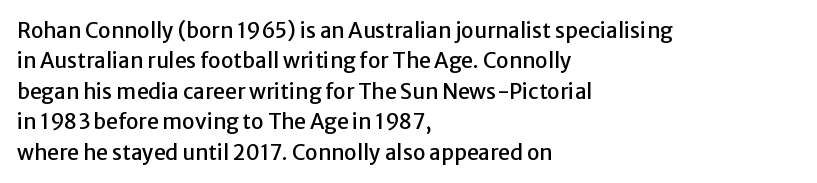
{"italic": "no", "underline": "no", "align": "left", "line_spacing": "normal", "line_spacing_ratio": 1.45, "letter_spacing": "normal", "letter_spacing_em": 0.0, "glyph_px": 21}
